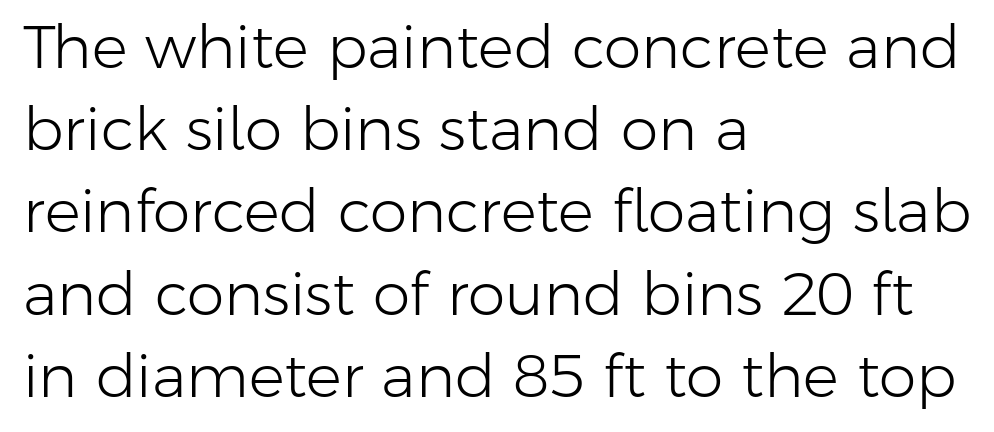
Q: Is the text bold? A: No.
Q: Is the text italic (slanted)? A: No, it is upright.
Q: Is the typeface a serif or a sans-serif typeface? A: Sans-serif.
Q: Is the text underlined? A: No.
Q: How is the paragraph aligned? A: Left-aligned.
Q: Is the spacing between letters normal or unusually wide? A: Normal.
Q: Is the spacing between lines tight, normal or loose? A: Normal.
Q: Width (condensed, normal, or wide)? A: Normal.
Q: Stroke contrast? A: Low.
Q: x-height? A: Medium.
Q: Monospaced? A: No.
